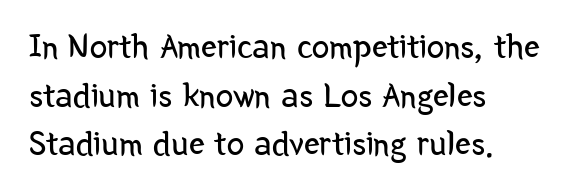
Style check: upright. There is no visible air inserted between adjacent glyphs. The foot of each line stays bare and open. The letters carry no serifs — their stems end cleanly without finishing strokes.
